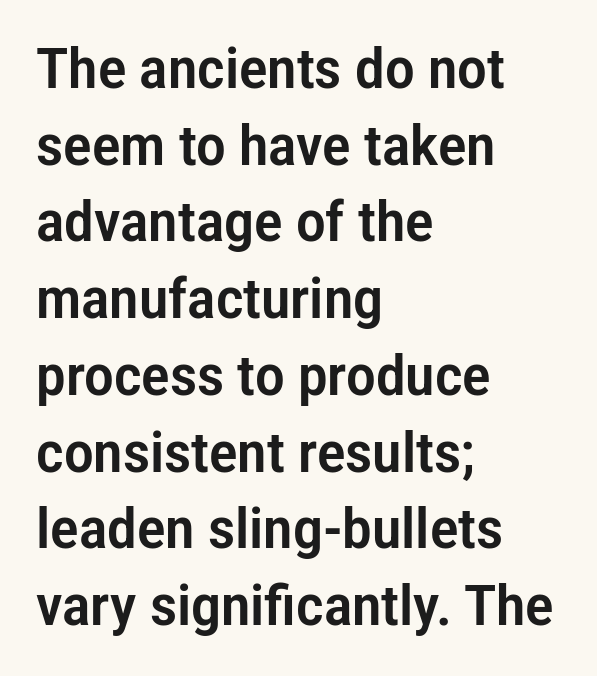
The image shows 56 px condensed sans-serif type, upright; set left-aligned, normal line spacing (1.37x), normal letter spacing, not underlined; low stroke contrast and a medium x-height.
